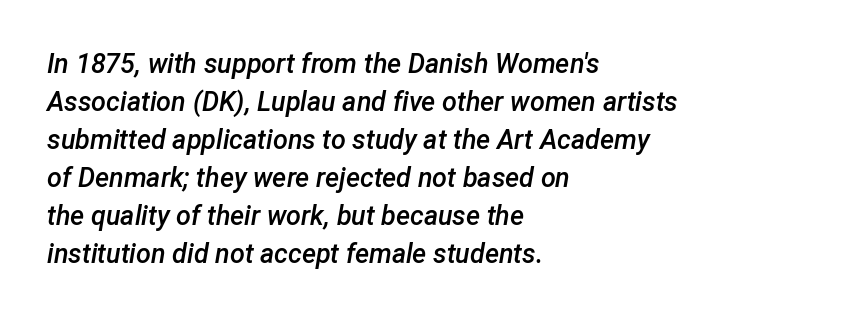
Q: Is the text bold? A: Semi-bold.
Q: Is the text italic (slanted)? A: Yes, it leans right by about 12 degrees.
Q: Is the text underlined? A: No.
Q: How is the paragraph aligned? A: Left-aligned.
Q: Is the spacing between letters normal or unusually wide? A: Normal.
Q: Is the spacing between lines tight, normal or loose? A: Normal.
